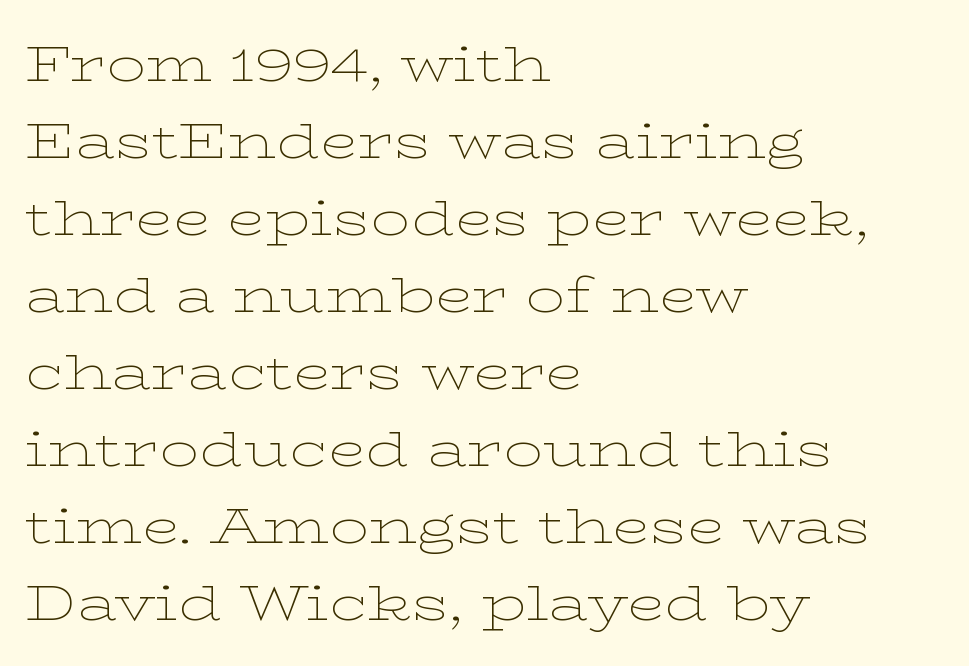
It's the straight-up-and-down kind of type. Varying glyph widths throughout — classic text-font behaviour. This rendering leaves character spacing at its baseline value. Underlining? Definitely not there. The rows are spaced the way most documents space them. Is the stroke heavy? The answer is a plain regular-or-lighter.
